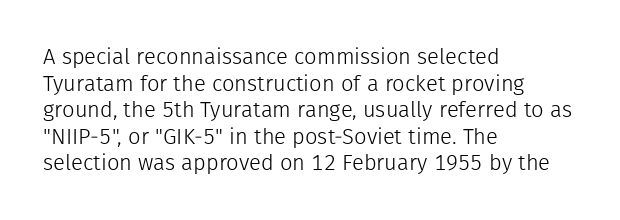
The image shows 22 px text type, upright; set left-aligned, line spacing 1.21x, normal letter spacing, not underlined.
